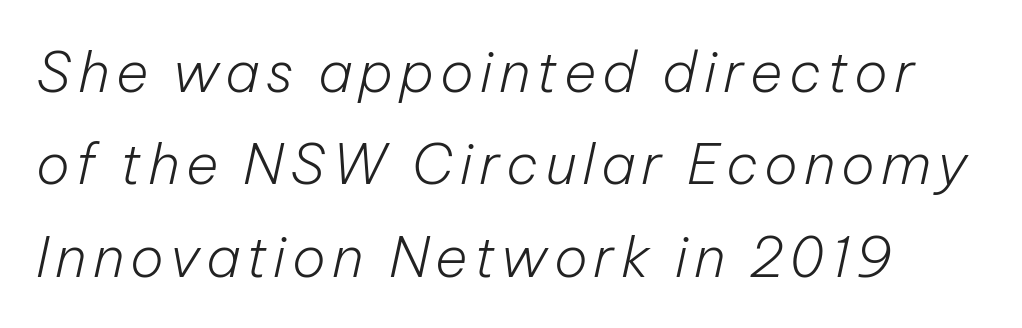
The image shows 56 px light type, italic (leaning right); set normal line spacing (1.65x), not underlined; low stroke contrast and a medium x-height.
